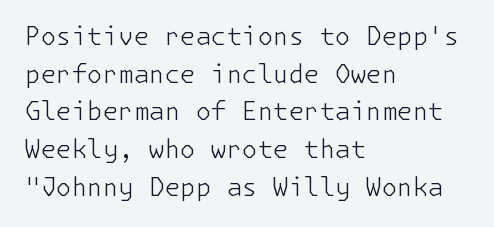
The face used here is rendered with its standard letterfit. Just letters on the line, the space beneath them empty. Caption: face not bold, strokes unweighted. Line spacing here is normal.
